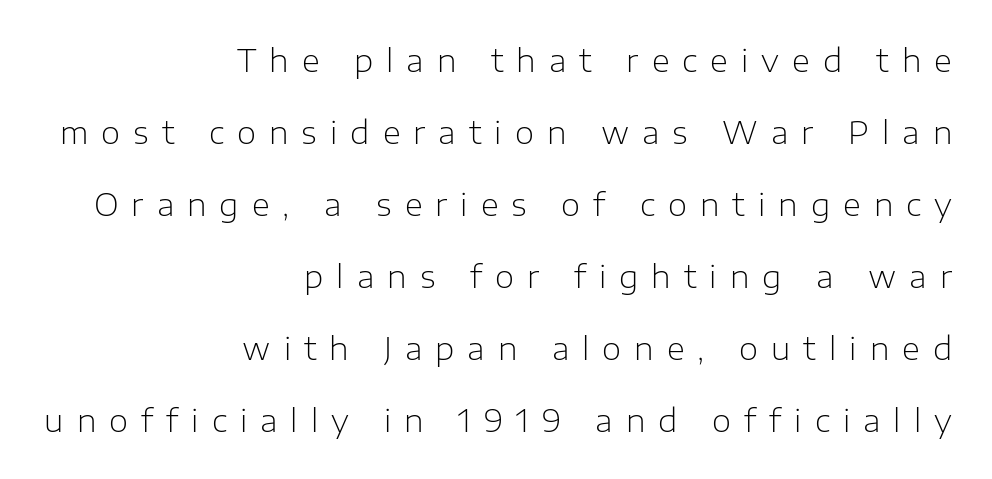
{"serif": "no", "italic": "no", "bold": "no", "weight": "light", "width": "normal", "stroke_contrast": "low", "x_height": "medium", "monospaced": "no", "underline": "no", "align": "right", "line_spacing": "loose", "line_spacing_ratio": 2.32, "letter_spacing": "wide", "letter_spacing_em": 0.42, "glyph_px": 31}
